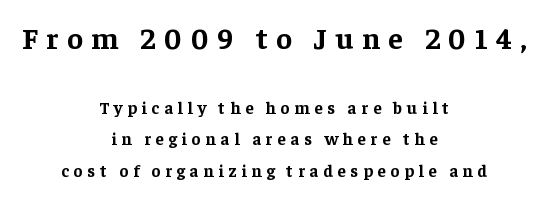
The image shows 30 px bold serif type, upright; set centered, line spacing 1.84x, unusually wide letter spacing (+0.28 em), not underlined; the first (top) block is 1.76x larger; low stroke contrast and a medium x-height.
